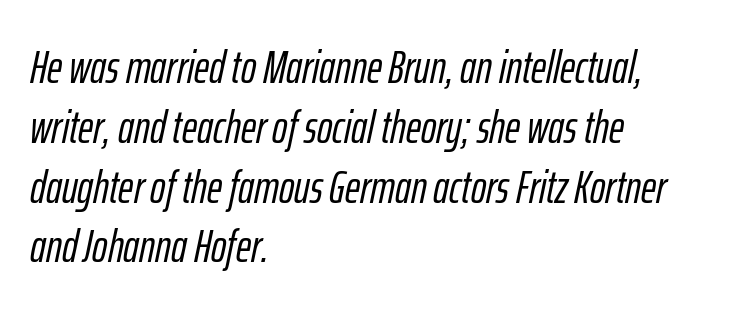
Observe the lean: these are italic letterforms. The words here are not underlined. Caption: standard tracking, unaltered. This sample keeps an unexceptional amount of space between lines.
